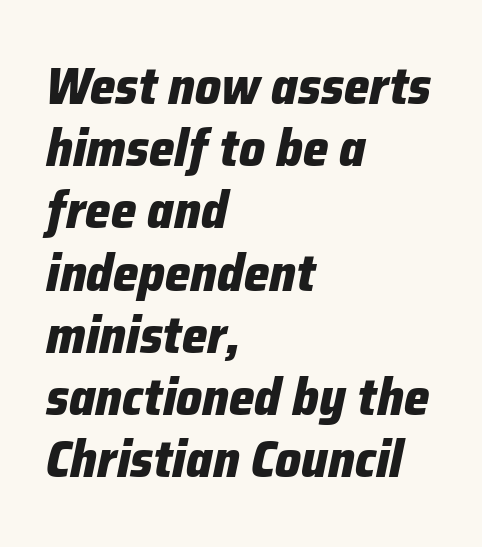
The image shows 51 px heavy type, italic (leaning right); set left-aligned, line spacing 1.22x, normal letter spacing, not underlined; low stroke contrast and a medium x-height.
